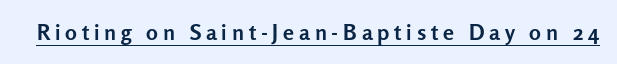
{"italic": "no", "bold": "yes", "underline": "yes", "letter_spacing": "wide", "letter_spacing_em": 0.22, "glyph_px": 22}
